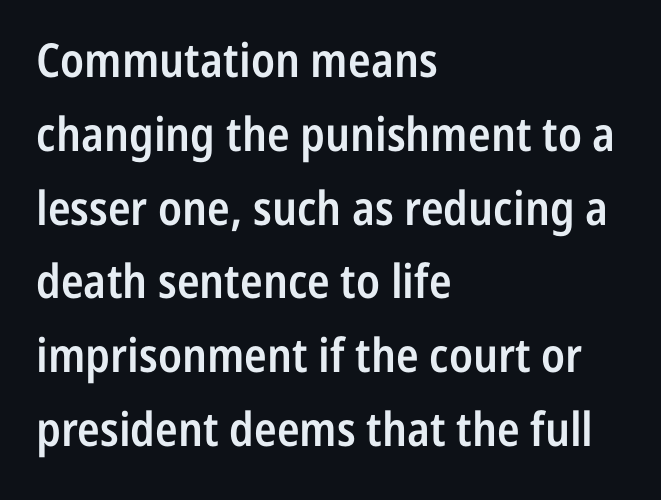
{"serif": "no", "italic": "no", "bold": "semi", "weight": "semibold", "width": "condensed", "stroke_contrast": "low", "x_height": "medium", "monospaced": "no", "underline": "no", "align": "left", "line_spacing": "normal", "line_spacing_ratio": 1.57, "letter_spacing": "normal", "letter_spacing_em": 0.0, "glyph_px": 47}
